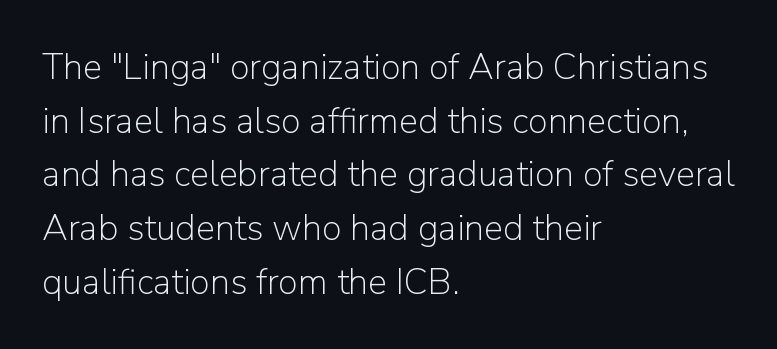
Q: Is the text bold? A: No.
Q: Is the text italic (slanted)? A: No, it is upright.
Q: Is the typeface a serif or a sans-serif typeface? A: Sans-serif.
Q: Is the text underlined? A: No.
Q: How is the paragraph aligned? A: Left-aligned.
Q: Is the spacing between letters normal or unusually wide? A: Normal.
Q: Is the spacing between lines tight, normal or loose? A: Normal.
Q: Width (condensed, normal, or wide)? A: Normal.
Q: Stroke contrast? A: Low.
Q: x-height? A: Medium.
Q: Monospaced? A: No.
